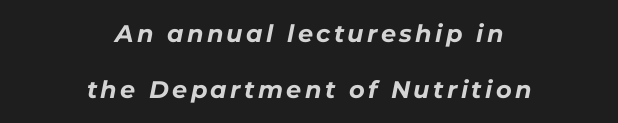
Glance below the letters and you will spot only blank space. Pretty heavy lettering here — definitely bold. The specimen reads as italic at a glance. Vertical spacing — loose. Each line is balanced around a shared central axis.
